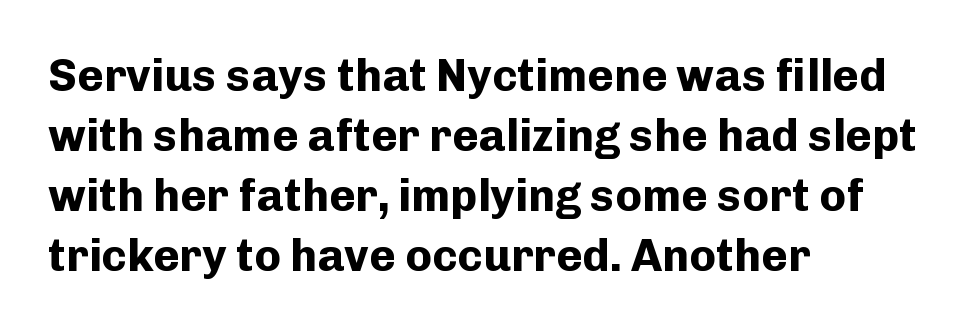
The passage shown is emphatically bold. Tracking value appears to be zero — textbook default spacing. You can tell from the bare stems that sans-serif type was used. This sample has the flowing, uneven cadence of proportional lettering. The specimen omits any rule beneath the text block's lines.
